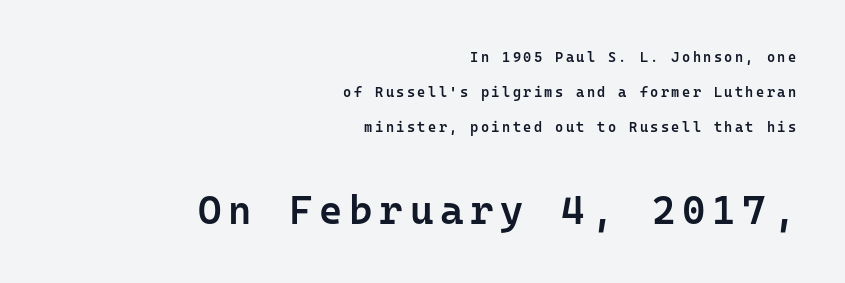
Posture: upright roman. A somewhat darkened texture: the type is semibold rather than bold. The rendering uses a large line-height, opening up the rows. Larger block? The one below; the one above is distinctly smaller. The paragraph shown leans on its right margin. Unlike a traditional serif, this face leaves its strokes unadorned.
